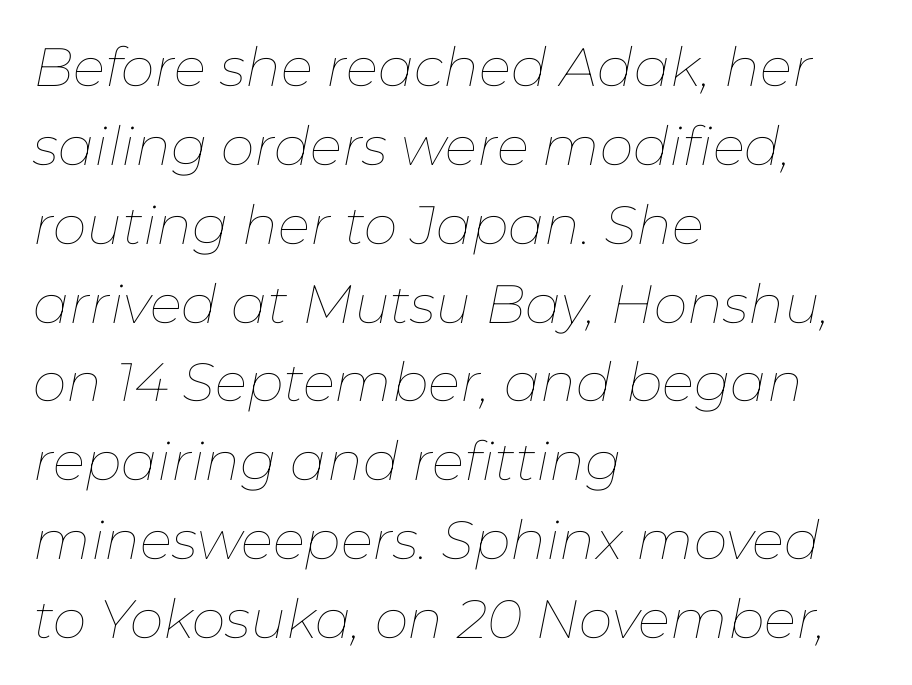
The image shows 54 px thin type, italic (leaning right); set left-aligned, normal line spacing (1.46x), normal letter spacing, not underlined; low stroke contrast and a medium x-height.
